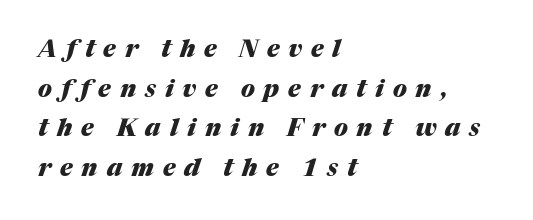
{"italic": "yes", "lean": "right", "slant_degrees": 17, "bold": "yes", "underline": "no", "align": "left", "line_spacing": "normal", "line_spacing_ratio": 1.65, "letter_spacing": "wide", "letter_spacing_em": 0.37, "glyph_px": 24}
